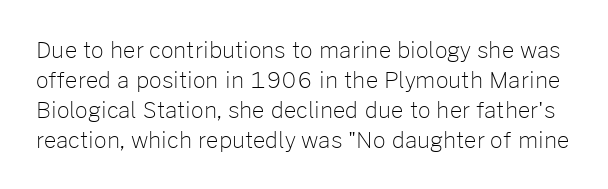
Q: Is the text bold? A: No.
Q: Is the text italic (slanted)? A: No, it is upright.
Q: Is the text underlined? A: No.
Q: Is the spacing between letters normal or unusually wide? A: Normal.
Q: Is the spacing between lines tight, normal or loose? A: Normal.
